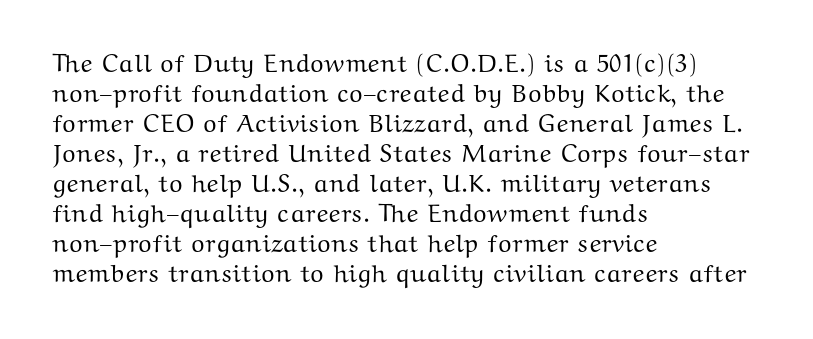
{"italic": "no", "underline": "no", "align": "left", "line_spacing_ratio": 1.2, "letter_spacing": "normal", "letter_spacing_em": 0.0, "glyph_px": 25}
